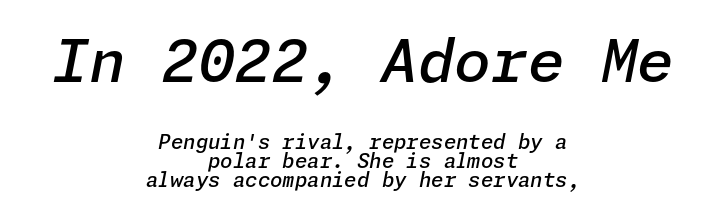
Q: Is the text bold? A: Semi-bold.
Q: Is the text italic (slanted)? A: Yes, it leans right by about 11 degrees.
Q: Is the text underlined? A: No.
Q: How is the paragraph aligned? A: Centered.
Q: Is the spacing between letters normal or unusually wide? A: Normal.
Q: Is the spacing between lines tight, normal or loose? A: Tight.
Q: Which block of text is set in a larger size, the first (top) or the second (bottom)? A: The first (top) one.
Q: Width (condensed, normal, or wide)? A: Normal.
Q: Stroke contrast? A: Low.
Q: x-height? A: Medium.
